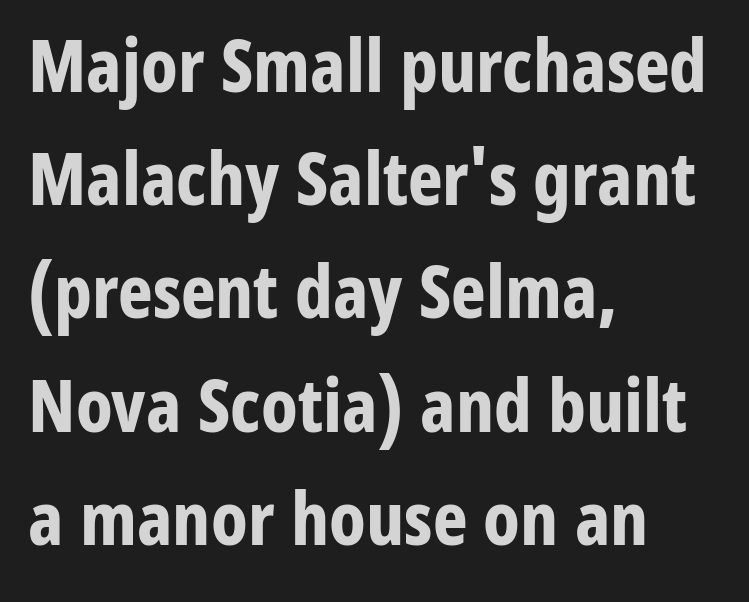
The image shows 74 px bold, condensed sans-serif type, upright; set left-aligned, normal line spacing (1.53x), normal letter spacing, not underlined; low stroke contrast and a medium x-height.
